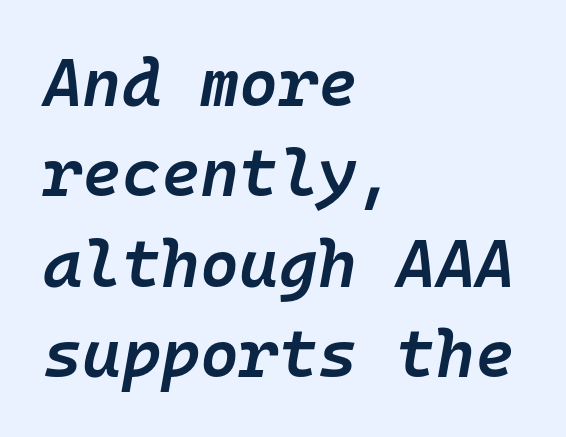
Q: Is the text bold? A: Semi-bold.
Q: Is the text italic (slanted)? A: Yes, it leans right by about 10 degrees.
Q: Is the text underlined? A: No.
Q: How is the paragraph aligned? A: Left-aligned.
Q: Is the spacing between letters normal or unusually wide? A: Normal.
Q: Is the spacing between lines tight, normal or loose? A: Normal.
Q: Width (condensed, normal, or wide)? A: Normal.
Q: Stroke contrast? A: Low.
Q: x-height? A: Medium.
Q: Monospaced? A: Yes.
